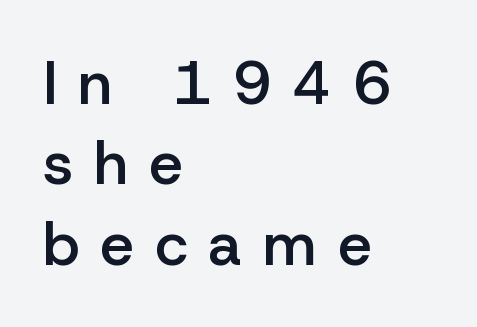
The image shows 60 px semibold sans-serif type, upright; set left-aligned, normal line spacing (1.34x), unusually wide letter spacing (+0.35 em), not underlined; low stroke contrast and a medium x-height.
